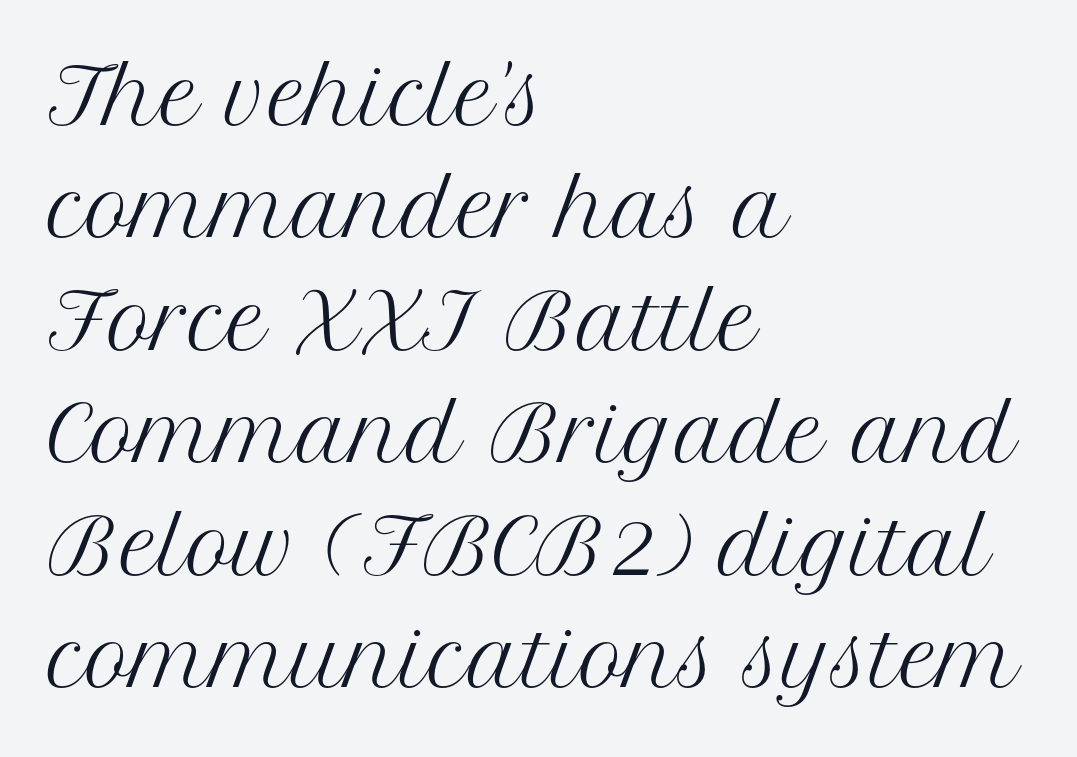
Q: Is the text bold? A: No.
Q: Is the text italic (slanted)? A: Yes.
Q: Is the typeface a serif or a sans-serif typeface? A: Serif.
Q: Is the text underlined? A: No.
Q: How is the paragraph aligned? A: Left-aligned.
Q: Is the spacing between letters normal or unusually wide? A: Normal.
Q: Is the spacing between lines tight, normal or loose? A: Normal.
Q: Width (condensed, normal, or wide)? A: Normal.
Q: Stroke contrast? A: Medium.
Q: x-height? A: Medium.
Q: Monospaced? A: No.
